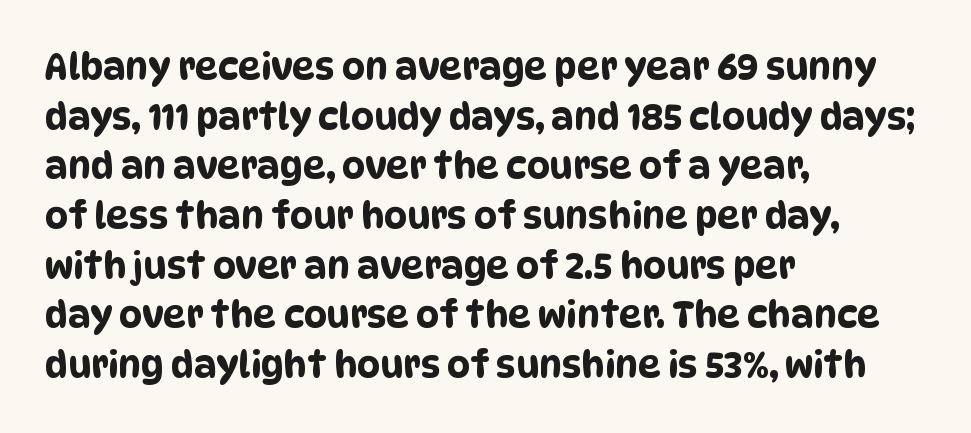
{"serif": "no", "width": "condensed", "stroke_contrast": "low", "x_height": "large", "monospaced": "no", "underline": "no", "align": "left", "line_spacing": "normal", "line_spacing_ratio": 1.38, "letter_spacing": "normal", "letter_spacing_em": 0.0, "glyph_px": 36}
